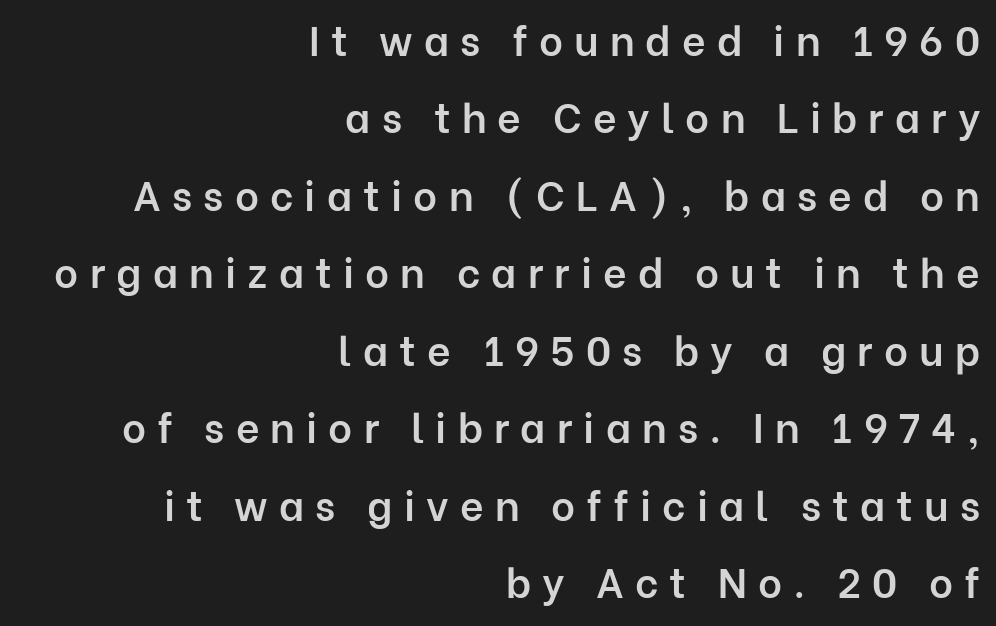
{"serif": "no", "italic": "no", "bold": "semi", "weight": "semibold", "width": "normal", "stroke_contrast": "low", "x_height": "medium", "monospaced": "no", "underline": "no", "align": "right", "line_spacing_ratio": 1.89, "letter_spacing": "wide", "letter_spacing_em": 0.27, "glyph_px": 41}
